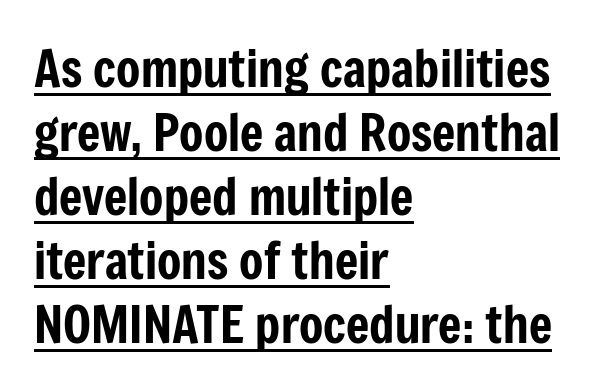
Students, observe the line beneath the letters — that is underlining. Think of a printed novel: that variable character pitch is what you see here. Reading down the block, your eye returns to a fixed left position each line. Tracking here is standard; glyphs follow each other at the usual distance. If you drew a line through each stem, it would be perfectly vertical. Line spacing here is normal.
